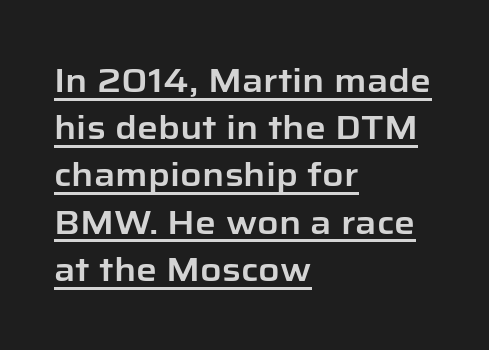
{"serif": "no", "italic": "no", "width": "normal", "stroke_contrast": "low", "x_height": "medium", "monospaced": "no", "underline": "yes", "align": "left", "line_spacing": "normal", "line_spacing_ratio": 1.43, "letter_spacing": "normal", "letter_spacing_em": 0.0, "glyph_px": 33}
